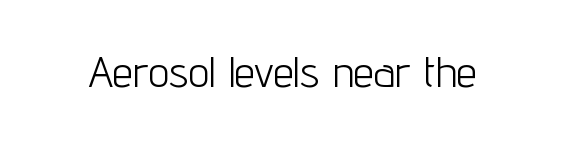
Vertical stems look standard width or narrower in stroke. Nope, no serifs anywhere on these letters. Default kerning and tracking; the words read as compact shapes. A typesetter would mark this as roman, not italic. The space directly below the letters is spotless.
